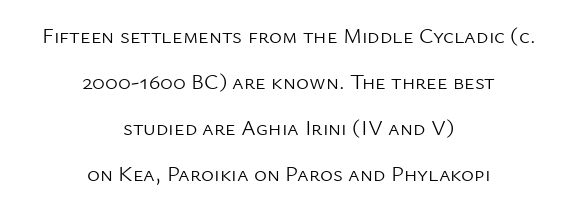
Q: Is the text bold? A: No.
Q: Is the text italic (slanted)? A: No, it is upright.
Q: Is the text underlined? A: No.
Q: How is the paragraph aligned? A: Centered.
Q: Is the spacing between letters normal or unusually wide? A: Normal.
Q: Is the spacing between lines tight, normal or loose? A: Loose.
